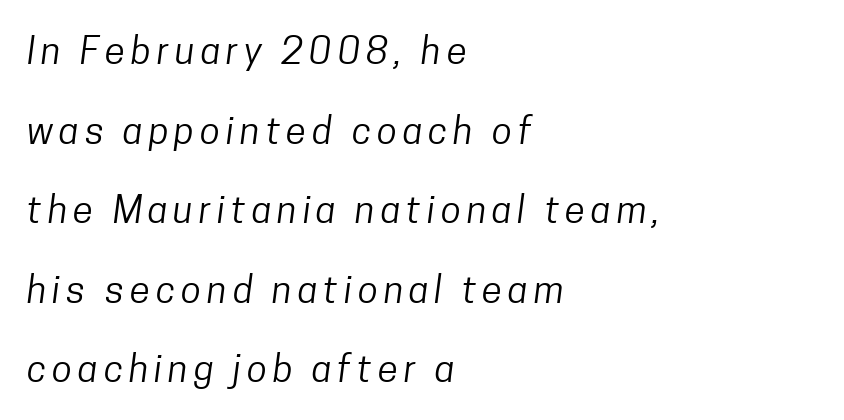
The image shows 37 px regular-weight, condensed sans-serif type; set left-aligned, loose line spacing (2.15x), not underlined; low stroke contrast and a medium x-height.
